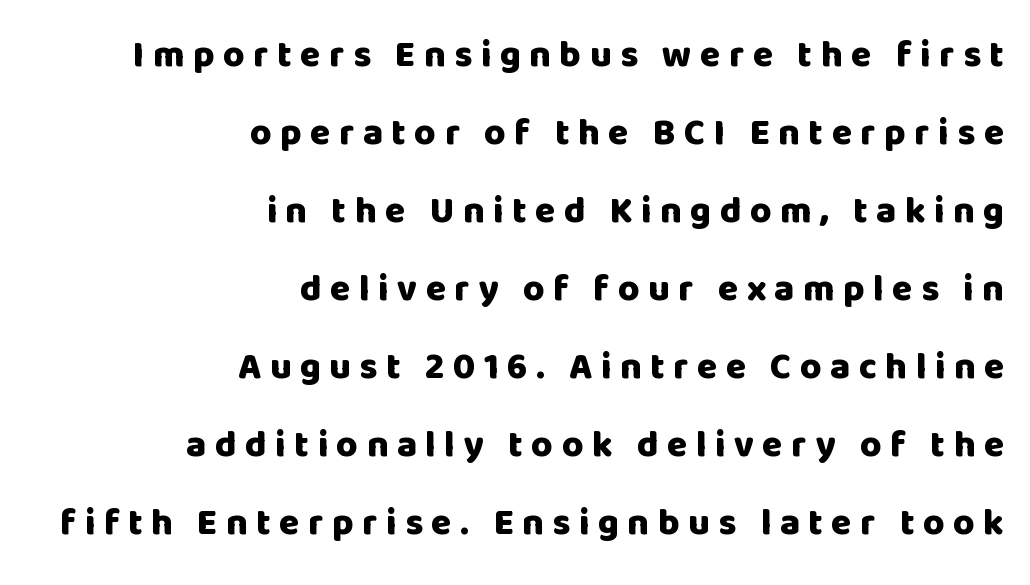
Whoever set this chose breathing room over compactness in the vertical rhythm. Glyph-to-glyph distance is far greater than everyday printed text. Where is the straight margin? On the right. Set as a true bold cut, around the 700 mark. Honestly, there is no underline to notice here at all.
